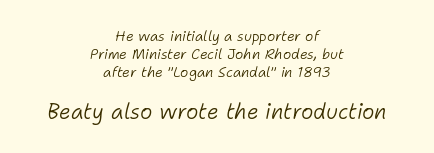
The image shows 21 px text type, italic (leaning right); set centered, normal line spacing (1.3x), normal letter spacing, not underlined; the second (bottom) block is 1.5x larger.
